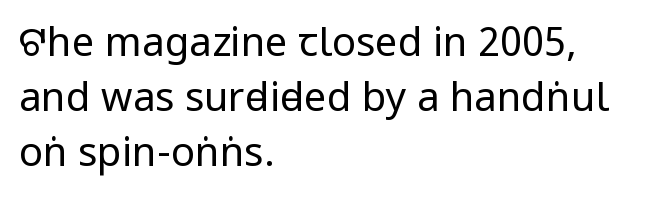
Q: Is the text bold? A: No.
Q: Is the text italic (slanted)? A: No, it is upright.
Q: Is the typeface a serif or a sans-serif typeface? A: Sans-serif.
Q: Is the text underlined? A: No.
Q: How is the paragraph aligned? A: Left-aligned.
Q: Is the spacing between letters normal or unusually wide? A: Normal.
Q: Is the spacing between lines tight, normal or loose? A: Normal.
Q: Width (condensed, normal, or wide)? A: Condensed.
Q: Stroke contrast? A: Low.
